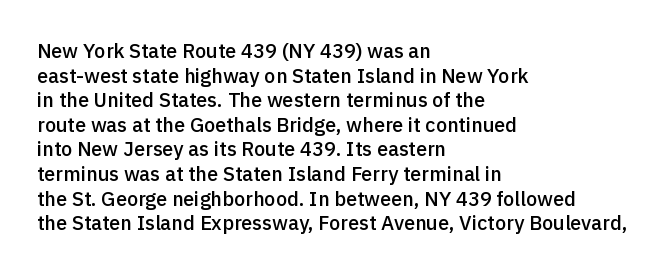
{"italic": "no", "bold": "semi", "underline": "no", "align": "left", "line_spacing_ratio": 1.23, "letter_spacing": "normal", "letter_spacing_em": 0.0, "glyph_px": 20}
